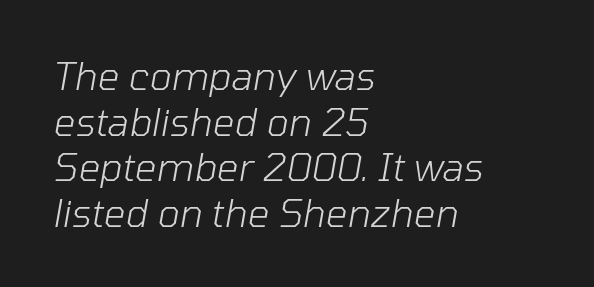
If you drew a ruler down the left edge, every line would touch it. The typeface has the unassuming heft of standard copy or less. This sample has the flowing, uneven cadence of proportional lettering. Rule under the text: the space is simply empty.
